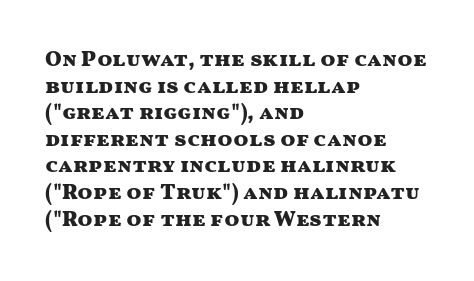
{"italic": "no", "bold": "yes", "underline": "no", "align": "left", "line_spacing_ratio": 1.21, "letter_spacing": "normal", "letter_spacing_em": 0.0, "glyph_px": 22}
